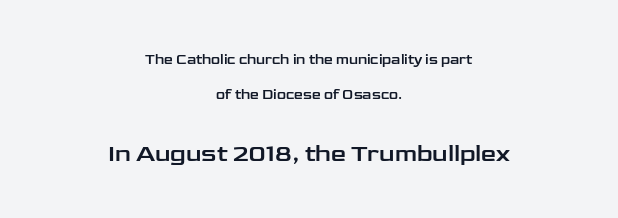
{"italic": "no", "underline": "no", "align": "center", "line_spacing": "loose", "line_spacing_ratio": 2.47, "letter_spacing": "normal", "letter_spacing_em": 0.0, "larger_block": "second", "size_ratio": 1.71, "glyph_px": 24}
